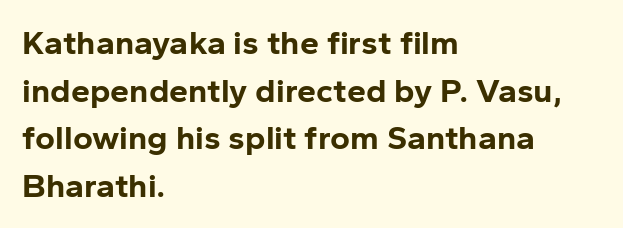
{"serif": "no", "italic": "no", "bold": "yes", "weight": "bold", "width": "normal", "stroke_contrast": "low", "x_height": "medium", "monospaced": "no", "underline": "no", "align": "left", "line_spacing": "normal", "line_spacing_ratio": 1.4, "letter_spacing": "normal", "letter_spacing_em": 0.0, "glyph_px": 34}
